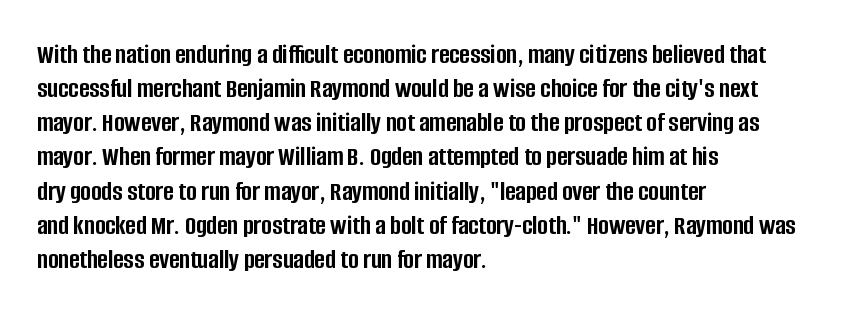
{"serif": "no", "italic": "no", "bold": "yes", "weight": "semibold", "width": "condensed", "stroke_contrast": "low", "x_height": "large", "monospaced": "no", "underline": "no", "align": "left", "line_spacing_ratio": 1.22, "letter_spacing": "normal", "letter_spacing_em": 0.0, "glyph_px": 28}
